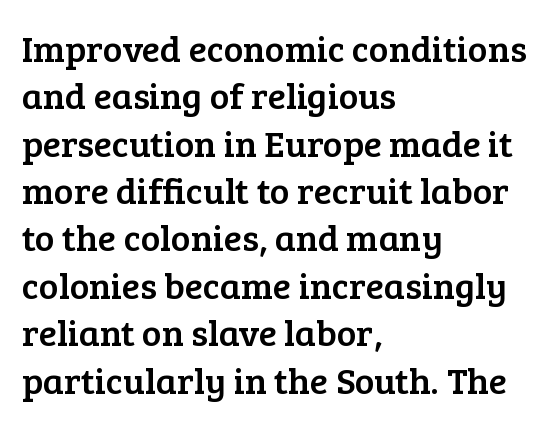
The image shows 37 px serif type, upright; set left-aligned, normal line spacing (1.28x), normal letter spacing, not underlined; low stroke contrast and a medium x-height.
